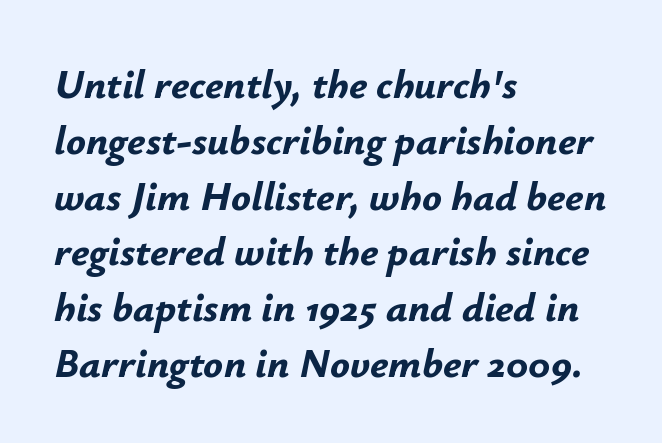
Q: Is the text bold? A: Yes.
Q: Is the text italic (slanted)? A: Yes, it leans right by about 12 degrees.
Q: Is the text underlined? A: No.
Q: How is the paragraph aligned? A: Left-aligned.
Q: Is the spacing between letters normal or unusually wide? A: Normal.
Q: Is the spacing between lines tight, normal or loose? A: Normal.
Q: Width (condensed, normal, or wide)? A: Normal.
Q: Stroke contrast? A: Low.
Q: x-height? A: Small.
Q: Monospaced? A: No.
